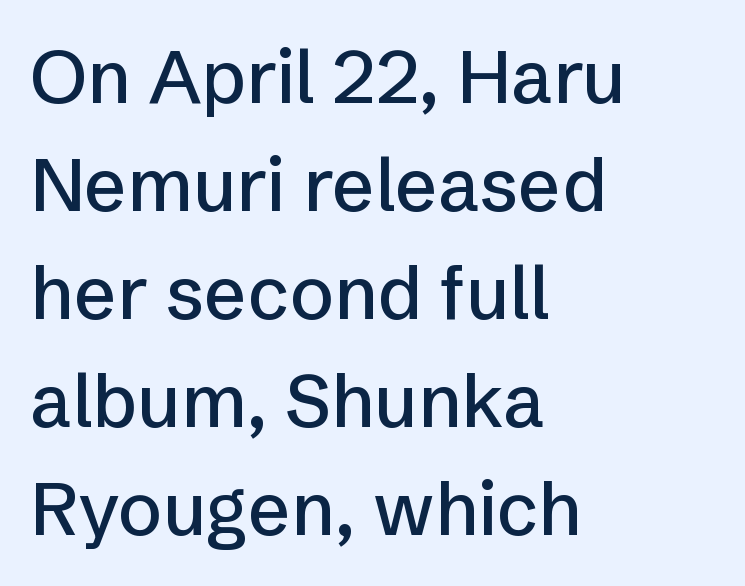
Compared with typical paragraphs, the rows here are spaced about the same. The letters stand straight up with perfectly vertical stems. The letters sit at their default tracking, neither squeezed nor spread. The gap between lines stays unmarked. The designer went with a sans here, leaving each stem footless. The ragged edge is on the right, which tells us the setting is flush left.
